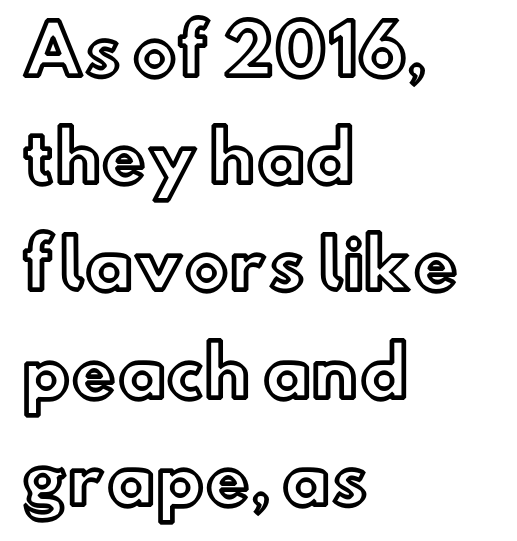
{"italic": "no", "width": "normal", "x_height": "small", "monospaced": "no", "underline": "no", "align": "left", "line_spacing": "normal", "line_spacing_ratio": 1.6, "letter_spacing": "normal", "letter_spacing_em": 0.0, "glyph_px": 67}
